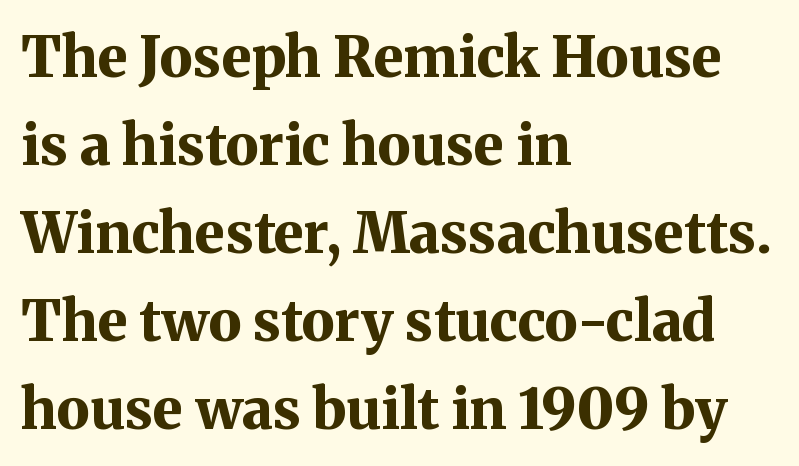
In terms of letterform style, serifs are clearly present. Do the letters lean? They stand straight. The lines sit at an ordinary, default distance from one another. The rendering uses natural spacing where letterforms have individual widths. In terms of letterspacing, this is plain default setting. This rendering uses left alignment, leaving the right contour irregular.
